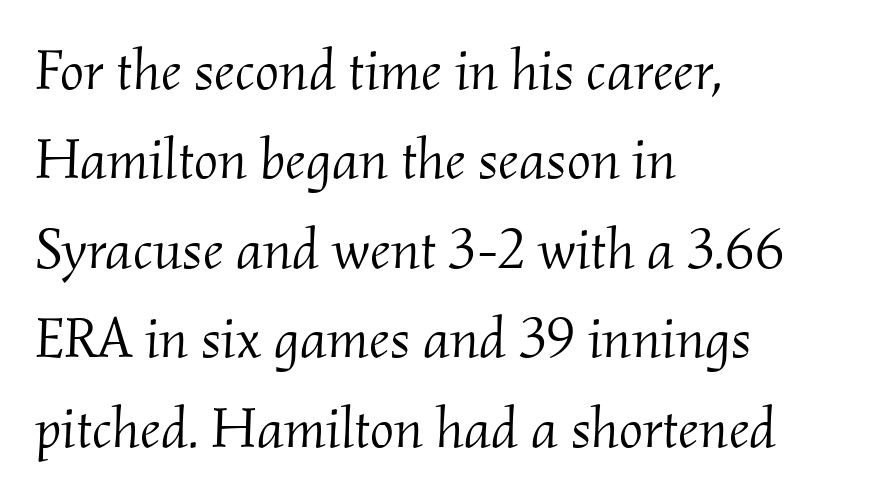
Q: Is the text bold? A: No.
Q: Is the text italic (slanted)? A: Yes, it leans right by about 2 degrees.
Q: Is the typeface a serif or a sans-serif typeface? A: Serif.
Q: Is the text underlined? A: No.
Q: How is the paragraph aligned? A: Left-aligned.
Q: Is the spacing between letters normal or unusually wide? A: Normal.
Q: Is the spacing between lines tight, normal or loose? A: Normal.
Q: Width (condensed, normal, or wide)? A: Normal.
Q: Stroke contrast? A: Medium.
Q: x-height? A: Small.
Q: Monospaced? A: No.
